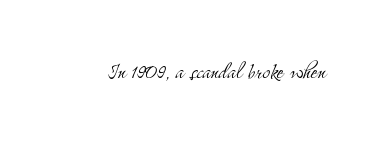
The image shows 28 px light, condensed serif type; set normal letter spacing, not underlined; medium stroke contrast and a small x-height.
